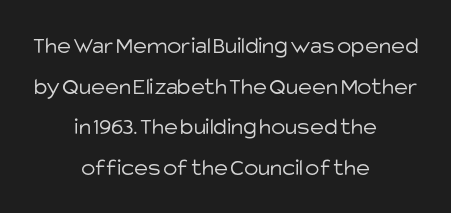
{"italic": "no", "bold": "no", "underline": "no", "align": "center", "line_spacing": "normal", "line_spacing_ratio": 1.69, "letter_spacing": "normal", "letter_spacing_em": 0.0, "glyph_px": 24}
